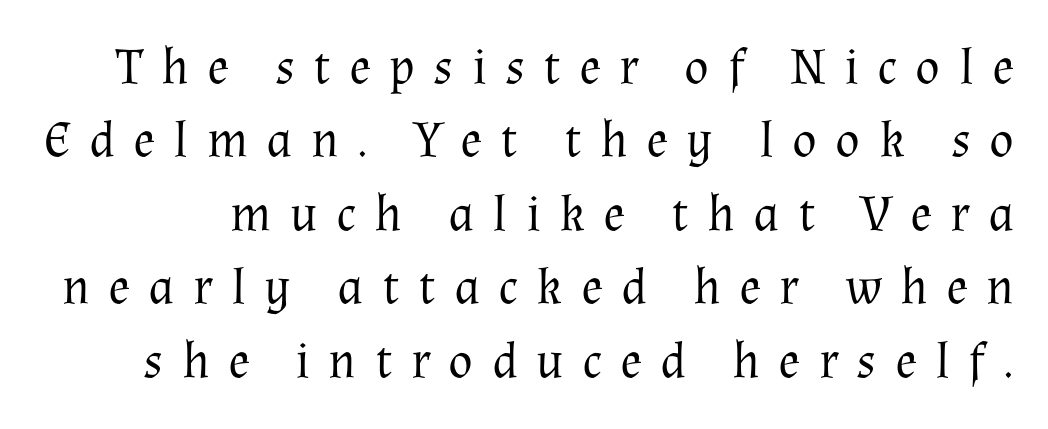
The image shows 51 px regular-weight serif type, upright; set normal line spacing (1.44x), unusually wide letter spacing (+0.36 em), not underlined; medium stroke contrast and a medium x-height.
